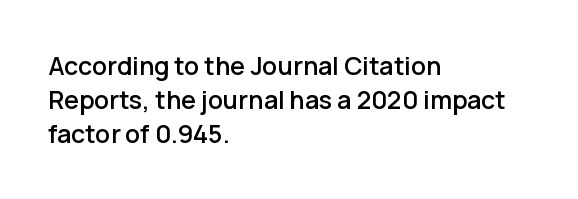
{"italic": "no", "underline": "no", "align": "left", "line_spacing": "normal", "line_spacing_ratio": 1.36, "letter_spacing": "normal", "letter_spacing_em": 0.0, "glyph_px": 25}
